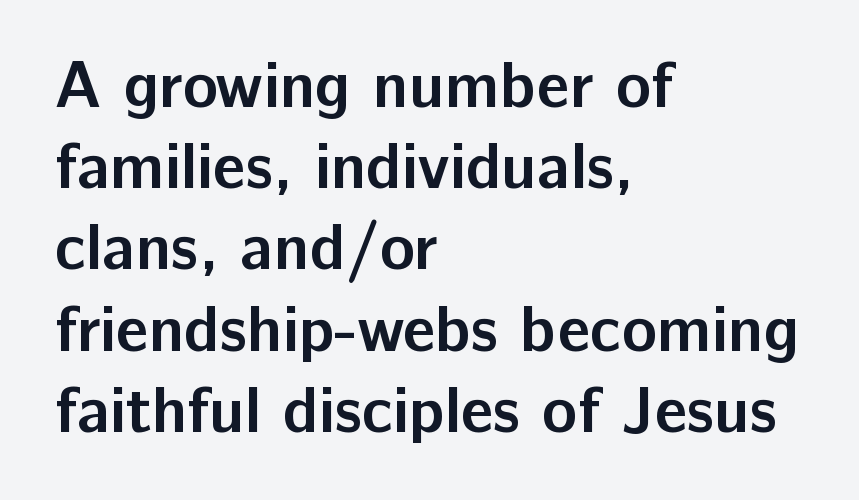
The image shows 65 px semibold sans-serif type, upright; set left-aligned, normal line spacing (1.25x), normal letter spacing, not underlined; low stroke contrast and a medium x-height.
